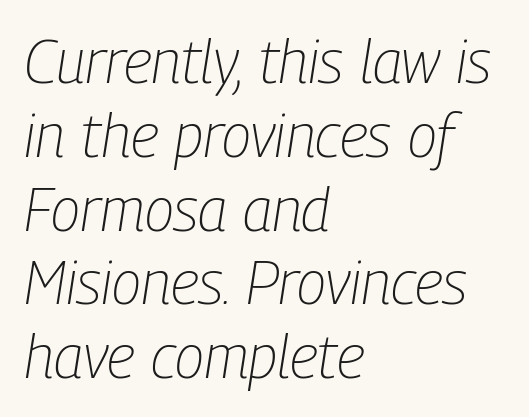
{"italic": "yes", "lean": "right", "slant_degrees": 9, "bold": "no", "weight": "light", "width": "condensed", "stroke_contrast": "low", "x_height": "medium", "monospaced": "no", "underline": "no", "align": "left", "line_spacing_ratio": 1.23, "letter_spacing": "normal", "letter_spacing_em": 0.0, "glyph_px": 60}
